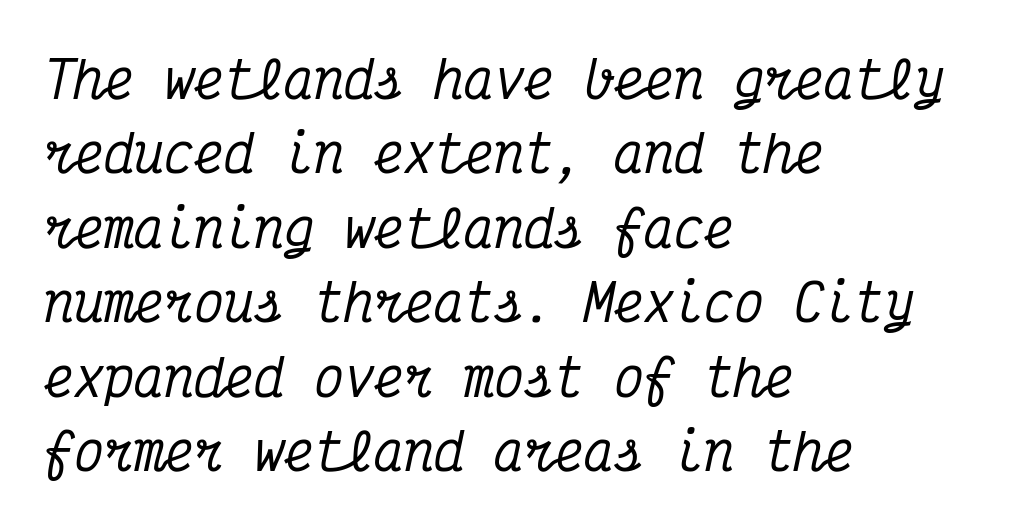
Fixed-width glyphs throughout — classic coding-font behaviour. Typographically, this falls in the serif category. The letters are slanted; this is an italic face. The line texture is even and compact thanks to regular tracking.
